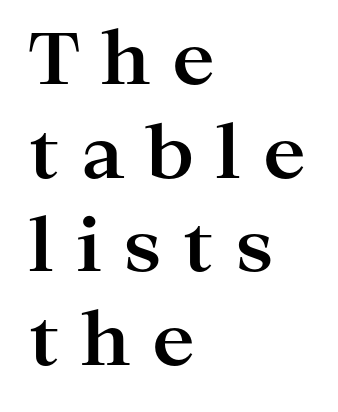
The characters display serif detailing at their extremities. Style check: upright. What's the leading like? Ordinary, nothing unusual. You could not count columns in this text — the font is proportionally spaced.
